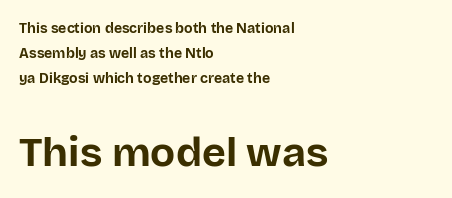
The image shows 41 px bold sans-serif type, upright; set left-aligned, line spacing 1.8x, normal letter spacing, not underlined; the second (bottom) block is 2.93x larger; low stroke contrast and a large x-height.
